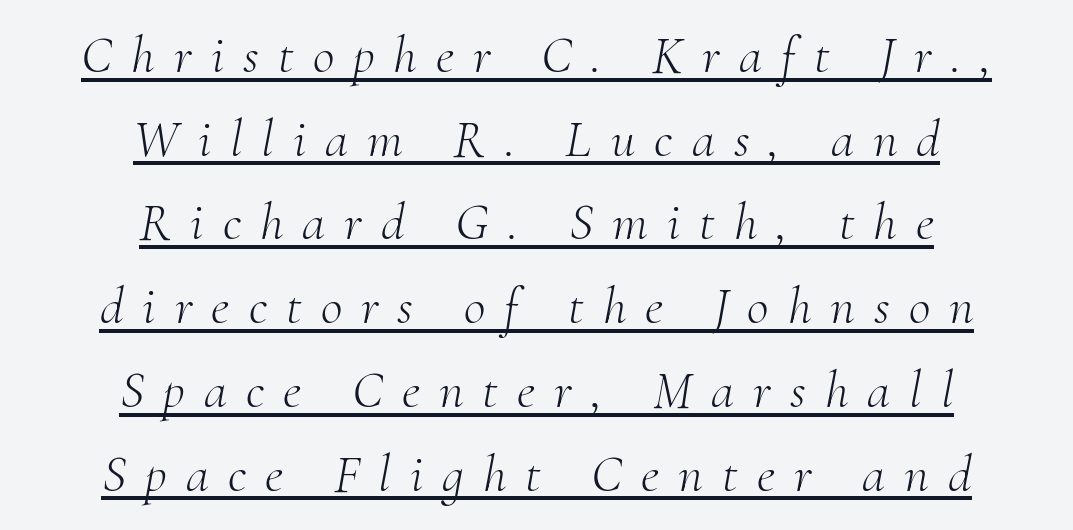
Q: Is the text bold? A: No.
Q: Is the text italic (slanted)? A: Yes, it leans right by about 10 degrees.
Q: Is the typeface a serif or a sans-serif typeface? A: Serif.
Q: Is the text underlined? A: Yes.
Q: How is the paragraph aligned? A: Centered.
Q: Is the spacing between letters normal or unusually wide? A: Unusually wide.
Q: Is the spacing between lines tight, normal or loose? A: Normal.
Q: Width (condensed, normal, or wide)? A: Normal.
Q: Stroke contrast? A: Medium.
Q: x-height? A: Small.
Q: Monospaced? A: No.
